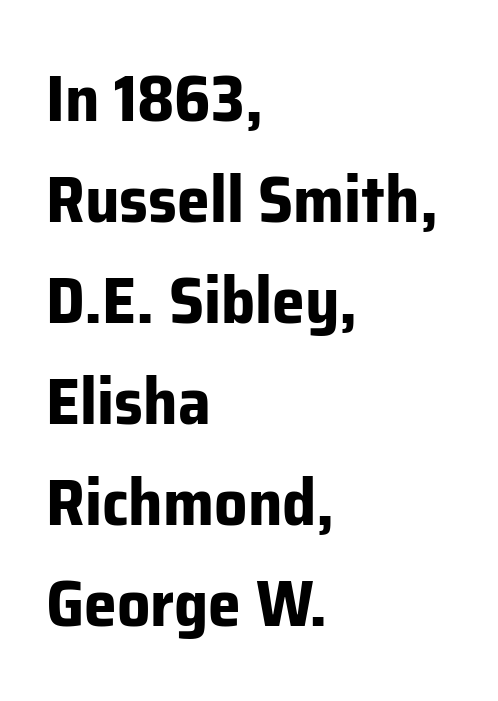
Q: Is the text bold? A: Yes.
Q: Is the text italic (slanted)? A: No, it is upright.
Q: Is the typeface a serif or a sans-serif typeface? A: Sans-serif.
Q: Is the text underlined? A: No.
Q: How is the paragraph aligned? A: Left-aligned.
Q: Is the spacing between letters normal or unusually wide? A: Normal.
Q: Is the spacing between lines tight, normal or loose? A: Normal.
Q: Width (condensed, normal, or wide)? A: Normal.
Q: Stroke contrast? A: Low.
Q: x-height? A: Medium.
Q: Monospaced? A: No.
